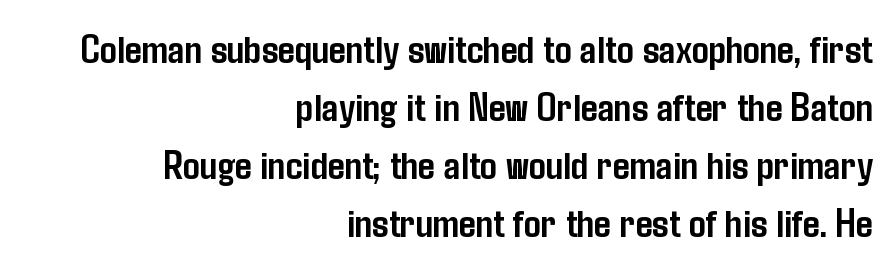
Q: Is the text bold? A: Yes.
Q: Is the text italic (slanted)? A: No, it is upright.
Q: Is the typeface a serif or a sans-serif typeface? A: Sans-serif.
Q: Is the text underlined? A: No.
Q: How is the paragraph aligned? A: Right-aligned.
Q: Is the spacing between letters normal or unusually wide? A: Normal.
Q: Is the spacing between lines tight, normal or loose? A: Normal.
Q: Width (condensed, normal, or wide)? A: Condensed.
Q: Stroke contrast? A: Low.
Q: x-height? A: Medium.
Q: Monospaced? A: No.
